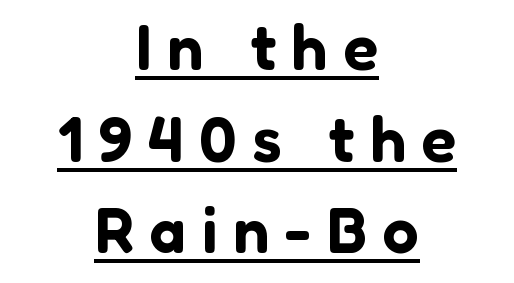
Q: Is the text italic (slanted)? A: No, it is upright.
Q: Is the typeface a serif or a sans-serif typeface? A: Sans-serif.
Q: Is the text underlined? A: Yes.
Q: How is the paragraph aligned? A: Centered.
Q: Is the spacing between letters normal or unusually wide? A: Unusually wide.
Q: Is the spacing between lines tight, normal or loose? A: Normal.
Q: Width (condensed, normal, or wide)? A: Normal.
Q: Stroke contrast? A: Low.
Q: x-height? A: Medium.
Q: Monospaced? A: No.
